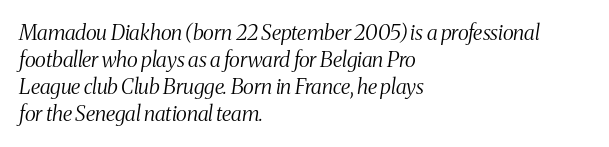
The image shows 21 px text type, italic (leaning right); set left-aligned, normal line spacing (1.29x), normal letter spacing, not underlined.
